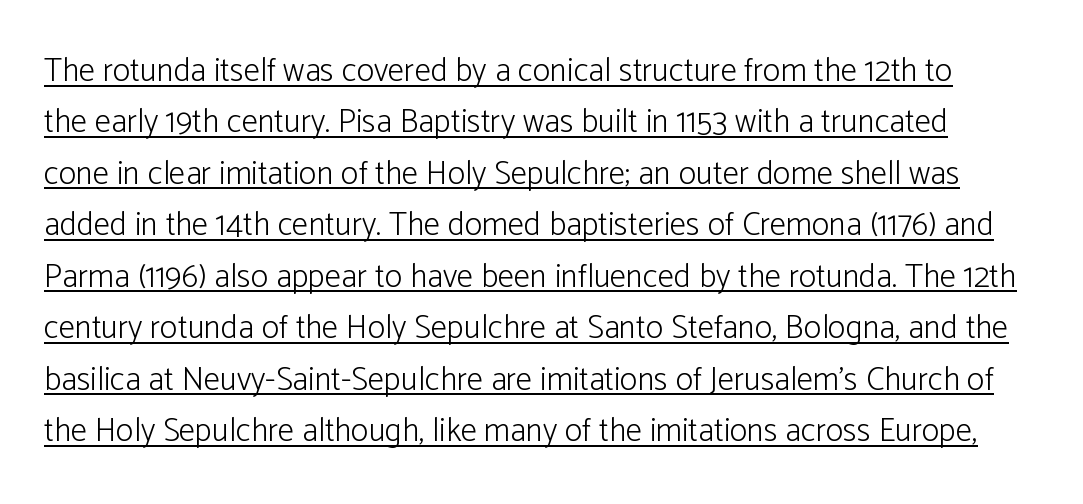
Q: Is the text bold? A: No.
Q: Is the text italic (slanted)? A: No, it is upright.
Q: Is the typeface a serif or a sans-serif typeface? A: Sans-serif.
Q: Is the text underlined? A: Yes.
Q: Is the spacing between letters normal or unusually wide? A: Normal.
Q: Is the spacing between lines tight, normal or loose? A: Normal.
Q: Width (condensed, normal, or wide)? A: Normal.
Q: Stroke contrast? A: Low.
Q: x-height? A: Medium.
Q: Monospaced? A: No.
